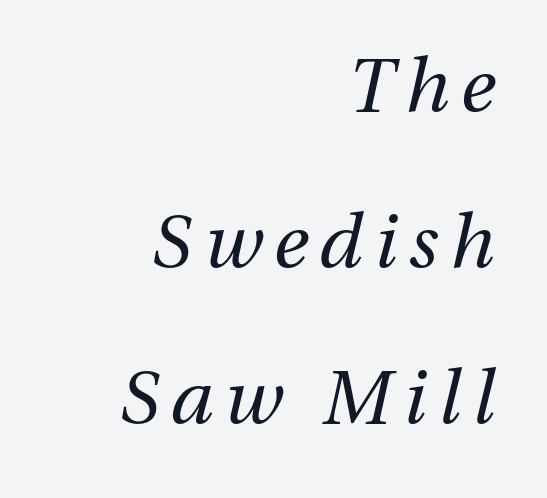
{"italic": "yes", "lean": "right", "slant_degrees": 13, "bold": "no", "weight": "regular", "width": "normal", "stroke_contrast": "medium", "x_height": "medium", "monospaced": "no", "underline": "no", "align": "right", "line_spacing": "loose", "line_spacing_ratio": 2.11, "glyph_px": 74}
